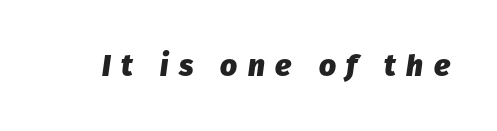
{"italic": "yes", "lean": "right", "slant_degrees": 8, "bold": "yes", "weight": "heavy", "width": "normal", "stroke_contrast": "low", "x_height": "medium", "monospaced": "no", "underline": "no", "letter_spacing": "wide", "letter_spacing_em": 0.35, "glyph_px": 30}
